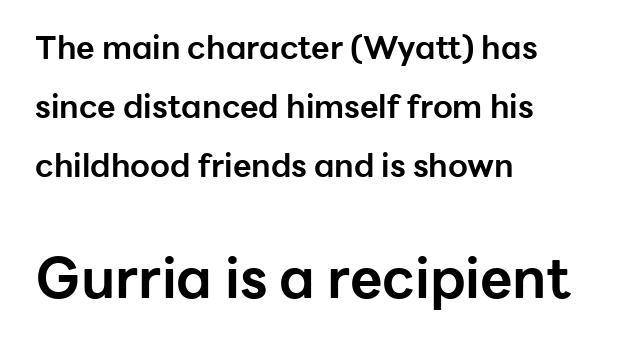
The letterforms sit shoulder to shoulder at normal distance. The text was rendered using a sans face with plain stroke endings. The paragraph shown leans on its left margin. Do the characters align in a grid? No, the font is proportional.
